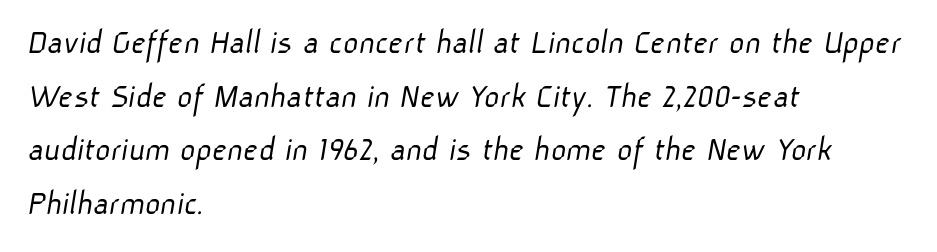
The face used here is proportionally spaced, like ordinary book or web type. Inter-character spacing is left at the font's built-in metrics. The passage shown is not underscored anywhere. Leading: standard. Note: no serifs on the glyphs. The text block is weighted toward the left margin, trailing off unevenly rightward.
